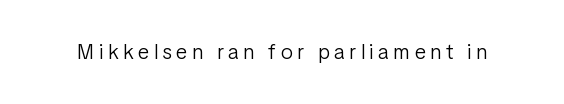
The image shows 21 px text type, upright; set unusually wide letter spacing (+0.23 em), not underlined.
